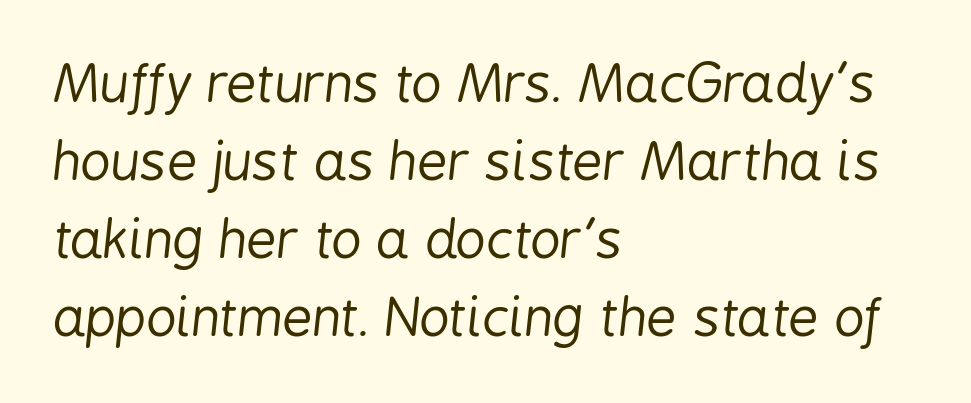
The block of text has a typical density, with ordinary space between rows. There is no visible air inserted between adjacent glyphs. Visually the block forms a straight wall on the left and a jagged coastline on the right. An italicized treatment has been applied to the whole sample. Proportional: the letters do not fall into vertical columns. Check under the words: just untouched page.
